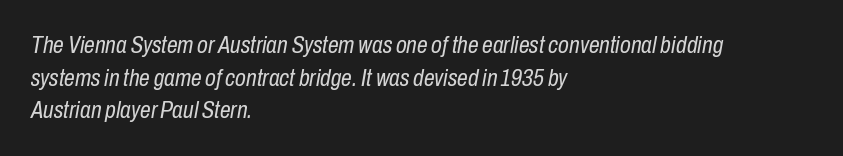
Descenders hang freely into open space. Notice how the passage keeps a crisp vertical edge on the left only. The letterforms sit at book weight or below. Students, note that the glyphs here touch the page at normal intervals. When letters slant like this, we call the style italic. Is there much room between lines? A standard amount, neither cramped nor airy.
